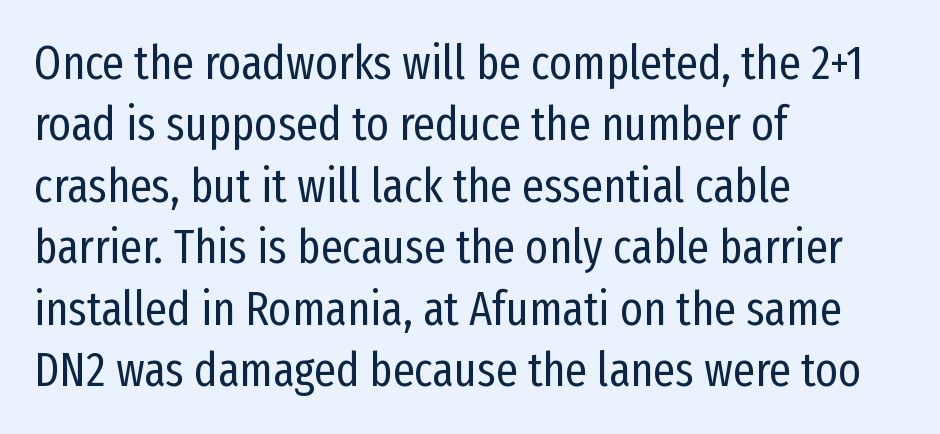
The image shows 48 px regular-weight, condensed sans-serif type, upright; set left-aligned, normal line spacing (1.28x), normal letter spacing, not underlined; low stroke contrast and a medium x-height.
